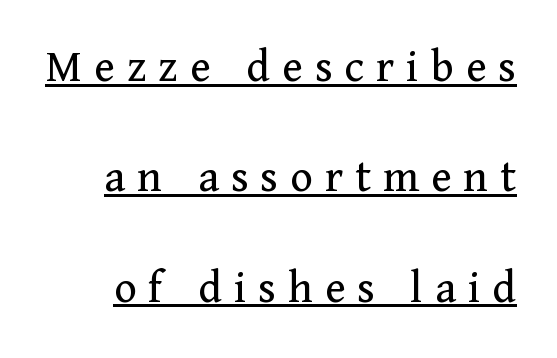
The image shows 48 px regular-weight serif type, upright; set loose line spacing (2.3x), unusually wide letter spacing (+0.25 em), underlined; medium stroke contrast and a medium x-height.
